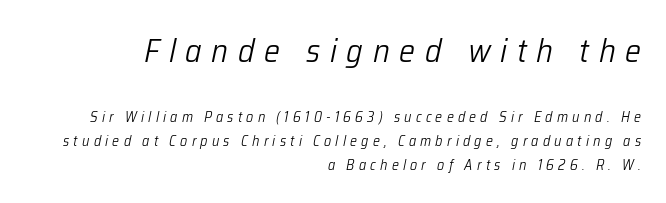
Q: Is the text bold? A: No.
Q: Is the text italic (slanted)? A: Yes, it leans right by about 12 degrees.
Q: Is the text underlined? A: No.
Q: How is the paragraph aligned? A: Right-aligned.
Q: Is the spacing between letters normal or unusually wide? A: Unusually wide.
Q: Which block of text is set in a larger size, the first (top) or the second (bottom)? A: The first (top) one.
Q: Width (condensed, normal, or wide)? A: Normal.
Q: Stroke contrast? A: Low.
Q: x-height? A: Medium.
Q: Monospaced? A: No.
